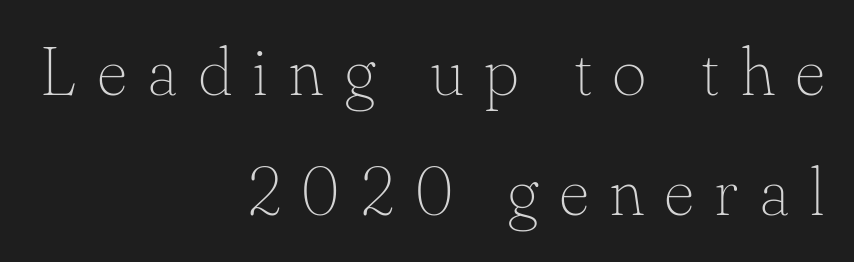
A flush-right, rag-left setting is used for this passage. In terms of letterform style, serifs are clearly present. The letters advance in unequal steps, a hallmark of proportional type. The typesetting does not lean heavy: it is not bold. The gap between lines stays unmarked.
